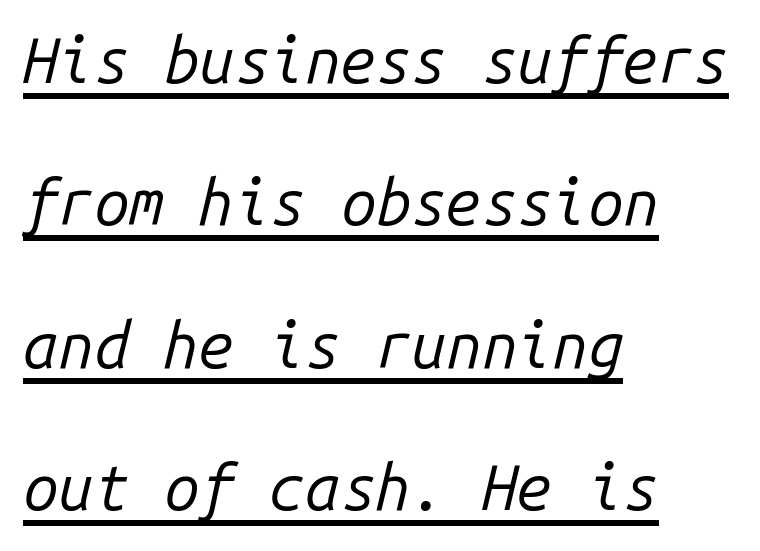
Q: Is the text bold? A: No.
Q: Is the text italic (slanted)? A: Yes, it leans right by about 14 degrees.
Q: Is the text underlined? A: Yes.
Q: How is the paragraph aligned? A: Left-aligned.
Q: Is the spacing between letters normal or unusually wide? A: Normal.
Q: Is the spacing between lines tight, normal or loose? A: Loose.
Q: Width (condensed, normal, or wide)? A: Normal.
Q: Stroke contrast? A: Low.
Q: x-height? A: Medium.
Q: Monospaced? A: Yes.
